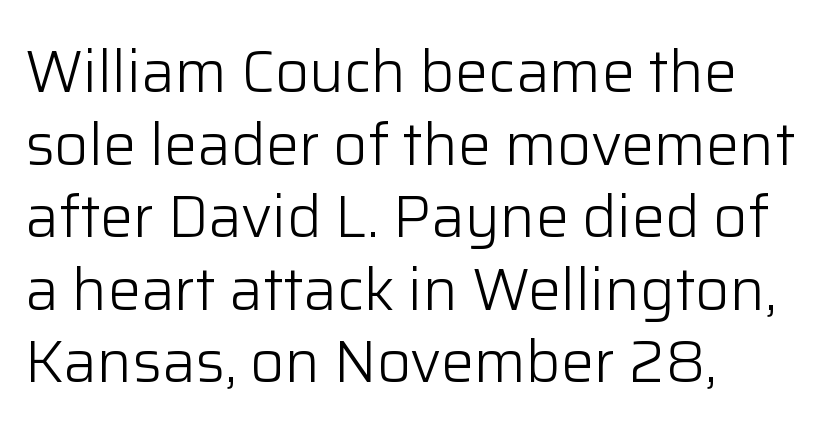
{"serif": "no", "italic": "no", "bold": "no", "weight": "light", "width": "normal", "stroke_contrast": "low", "x_height": "medium", "monospaced": "no", "underline": "no", "align": "left", "line_spacing_ratio": 1.23, "letter_spacing": "normal", "letter_spacing_em": 0.0, "glyph_px": 59}
